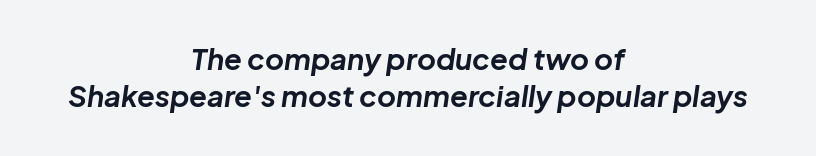
Whoever set this chose a conventional vertical rhythm. Caption: multi-line text, centered on the measure. The text carries the slant typical of an italic or oblique font. This sample uses plain, unmodified letter spacing.
